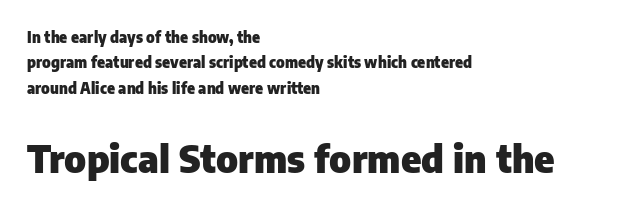
Q: Is the text bold? A: Yes.
Q: Is the text italic (slanted)? A: No, it is upright.
Q: Is the typeface a serif or a sans-serif typeface? A: Sans-serif.
Q: Is the text underlined? A: No.
Q: How is the paragraph aligned? A: Left-aligned.
Q: Is the spacing between letters normal or unusually wide? A: Normal.
Q: Is the spacing between lines tight, normal or loose? A: Normal.
Q: Which block of text is set in a larger size, the first (top) or the second (bottom)? A: The second (bottom) one.
Q: Width (condensed, normal, or wide)? A: Normal.
Q: Stroke contrast? A: Low.
Q: x-height? A: Medium.
Q: Monospaced? A: No.
